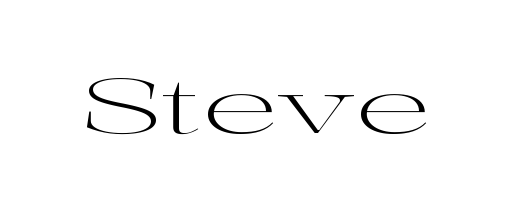
The image shows 76 px regular-weight, wide serif type, upright; set normal letter spacing, not underlined; high stroke contrast and a medium x-height.
